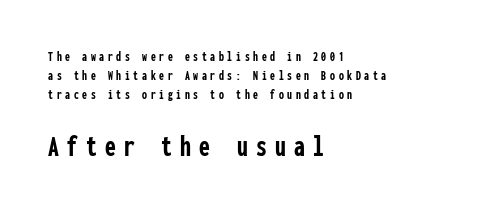
The image shows 31 px semibold, condensed sans-serif type, upright, monospaced; set left-aligned, normal line spacing (1.35x), unusually wide letter spacing (+0.26 em), not underlined; the second (bottom) block is 2.21x larger; low stroke contrast and a medium x-height.
